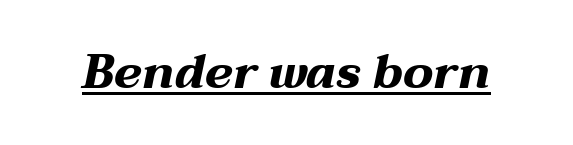
The image shows 48 px bold, wide type, italic (leaning right); set normal letter spacing, underlined; medium stroke contrast and a medium x-height.
